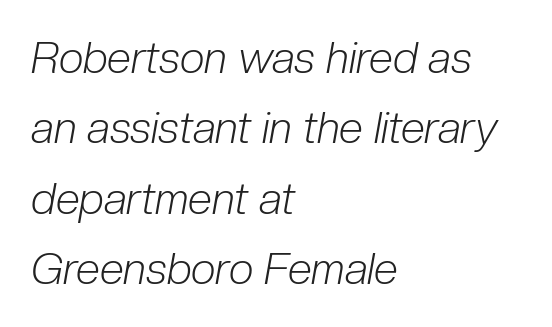
{"italic": "yes", "lean": "right", "slant_degrees": 10, "bold": "no", "weight": "light", "width": "condensed", "stroke_contrast": "low", "x_height": "medium", "monospaced": "no", "underline": "no", "align": "left", "line_spacing": "normal", "line_spacing_ratio": 1.6, "letter_spacing": "normal", "letter_spacing_em": 0.0, "glyph_px": 44}
